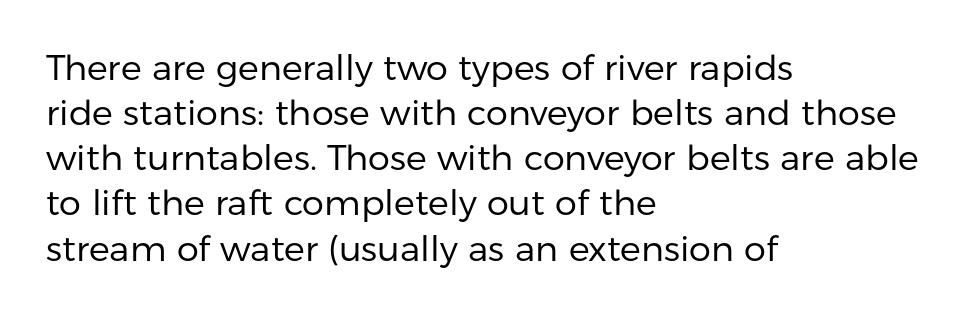
Q: Is the text bold? A: No.
Q: Is the text italic (slanted)? A: No, it is upright.
Q: Is the typeface a serif or a sans-serif typeface? A: Sans-serif.
Q: Is the text underlined? A: No.
Q: How is the paragraph aligned? A: Left-aligned.
Q: Is the spacing between letters normal or unusually wide? A: Normal.
Q: Is the spacing between lines tight, normal or loose? A: Normal.
Q: Width (condensed, normal, or wide)? A: Normal.
Q: Stroke contrast? A: Low.
Q: x-height? A: Medium.
Q: Monospaced? A: No.
